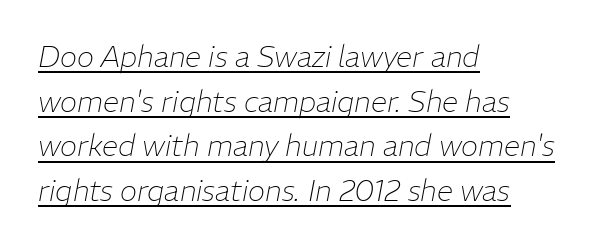
{"italic": "yes", "lean": "right", "slant_degrees": 11, "bold": "no", "weight": "thin", "width": "normal", "stroke_contrast": "low", "x_height": "medium", "monospaced": "no", "underline": "yes", "align": "left", "line_spacing": "normal", "line_spacing_ratio": 1.54, "letter_spacing": "normal", "letter_spacing_em": 0.0, "glyph_px": 29}
